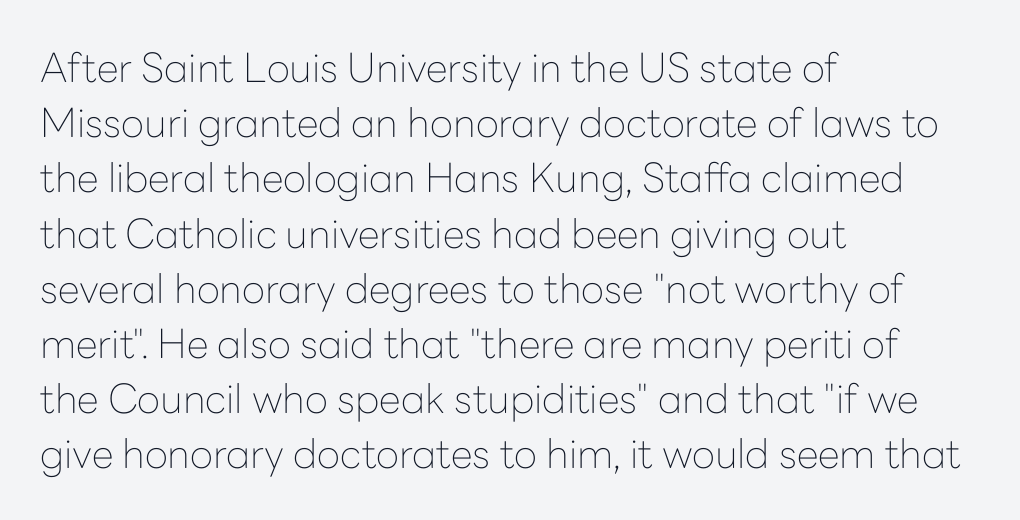
Q: Is the text bold? A: No.
Q: Is the text italic (slanted)? A: No, it is upright.
Q: Is the typeface a serif or a sans-serif typeface? A: Sans-serif.
Q: Is the text underlined? A: No.
Q: How is the paragraph aligned? A: Left-aligned.
Q: Is the spacing between letters normal or unusually wide? A: Normal.
Q: Is the spacing between lines tight, normal or loose? A: Normal.
Q: Width (condensed, normal, or wide)? A: Normal.
Q: Stroke contrast? A: Low.
Q: x-height? A: Medium.
Q: Monospaced? A: No.
